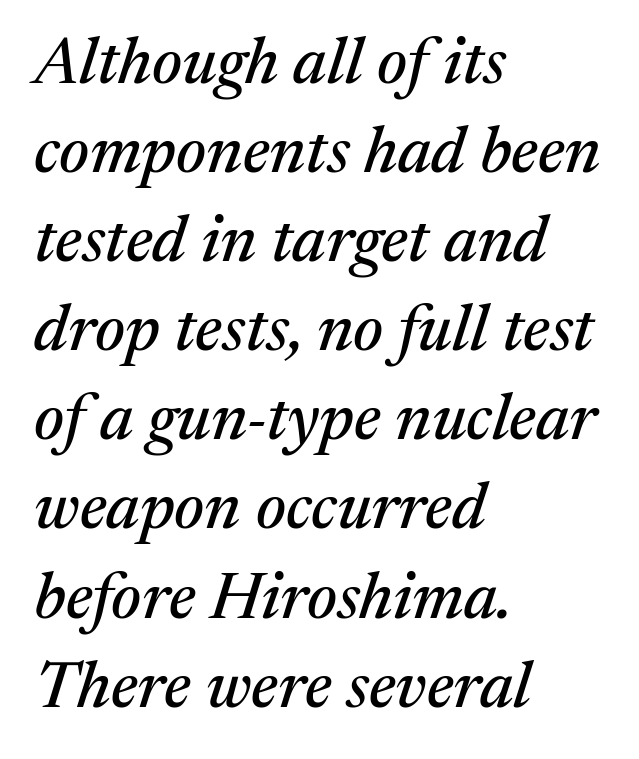
Q: Is the text italic (slanted)? A: Yes, it leans right by about 17 degrees.
Q: Is the typeface a serif or a sans-serif typeface? A: Serif.
Q: Is the text underlined? A: No.
Q: How is the paragraph aligned? A: Left-aligned.
Q: Is the spacing between letters normal or unusually wide? A: Normal.
Q: Is the spacing between lines tight, normal or loose? A: Normal.
Q: Width (condensed, normal, or wide)? A: Normal.
Q: Stroke contrast? A: Medium.
Q: x-height? A: Medium.
Q: Monospaced? A: No.
